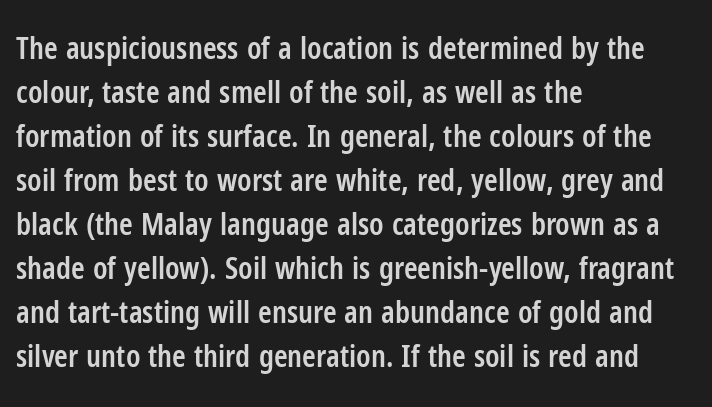
Q: Is the text bold? A: Semi-bold.
Q: Is the text italic (slanted)? A: No, it is upright.
Q: Is the typeface a serif or a sans-serif typeface? A: Sans-serif.
Q: Is the text underlined? A: No.
Q: How is the paragraph aligned? A: Left-aligned.
Q: Is the spacing between letters normal or unusually wide? A: Normal.
Q: Is the spacing between lines tight, normal or loose? A: Normal.
Q: Width (condensed, normal, or wide)? A: Condensed.
Q: Stroke contrast? A: Low.
Q: x-height? A: Medium.
Q: Monospaced? A: No.
